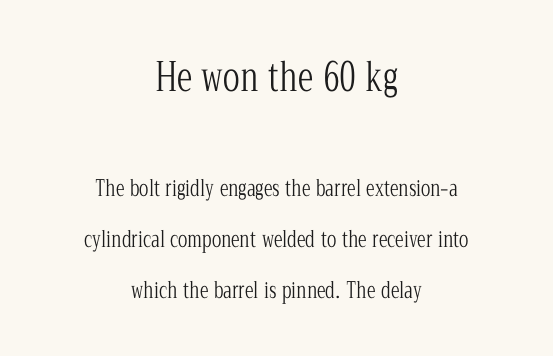
Q: Is the text bold? A: No.
Q: Is the text italic (slanted)? A: No, it is upright.
Q: Is the typeface a serif or a sans-serif typeface? A: Serif.
Q: Is the text underlined? A: No.
Q: How is the paragraph aligned? A: Centered.
Q: Is the spacing between letters normal or unusually wide? A: Normal.
Q: Is the spacing between lines tight, normal or loose? A: Loose.
Q: Which block of text is set in a larger size, the first (top) or the second (bottom)? A: The first (top) one.
Q: Width (condensed, normal, or wide)? A: Condensed.
Q: Stroke contrast? A: Low.
Q: x-height? A: Medium.
Q: Monospaced? A: No.
